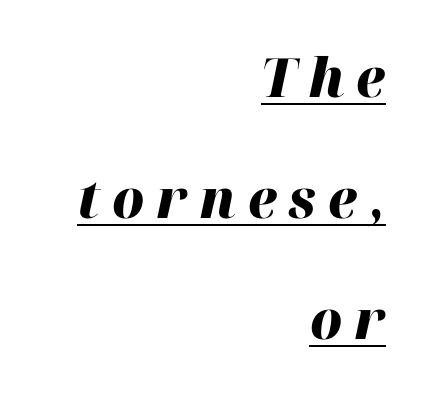
Q: Is the text bold? A: Yes.
Q: Is the text italic (slanted)? A: Yes, it leans right by about 12 degrees.
Q: Is the text underlined? A: Yes.
Q: How is the paragraph aligned? A: Right-aligned.
Q: Is the spacing between letters normal or unusually wide? A: Unusually wide.
Q: Is the spacing between lines tight, normal or loose? A: Loose.
Q: Width (condensed, normal, or wide)? A: Normal.
Q: Stroke contrast? A: High.
Q: x-height? A: Medium.
Q: Monospaced? A: No.
